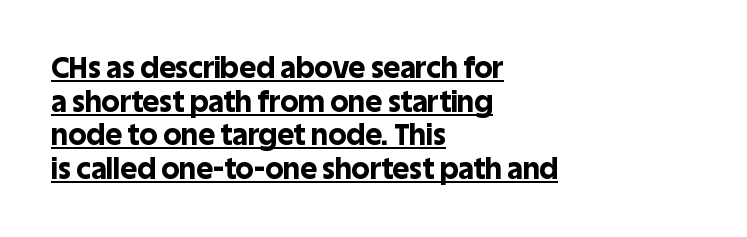
{"serif": "no", "italic": "no", "bold": "yes", "weight": "bold", "width": "normal", "x_height": "large", "monospaced": "no", "underline": "yes", "align": "left", "line_spacing_ratio": 1.16, "letter_spacing": "normal", "letter_spacing_em": 0.0, "glyph_px": 29}
